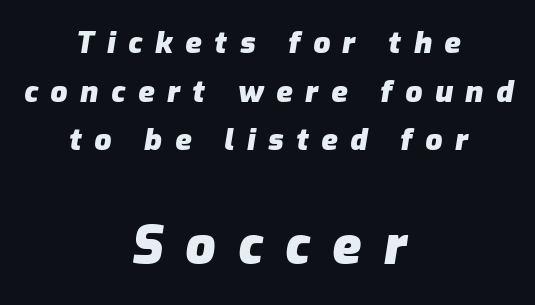
Slant detected: the letters are inclined. Nobody drew a line under any word here. The letters are bold, with thick, heavy strokes. Notice how descenders clear the ascenders below comfortably — that's standard leading. The passage shown begins with its smaller block and ends with its larger one. Looks like regular typesetting: each glyph gets only the width it needs.
